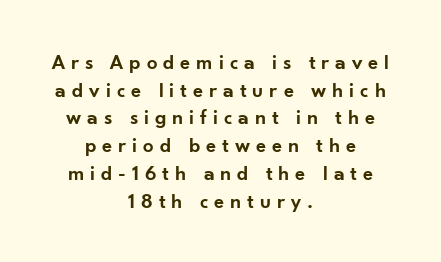
What's the leading like? Ordinary, nothing unusual. Typographic density is moderately raised because the face is semibold. The zone under the glyphs is completely vacant. Short note: letters widely spaced.
